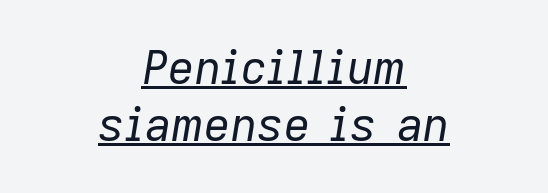
{"italic": "yes", "lean": "right", "slant_degrees": 9, "bold": "no", "weight": "regular", "width": "normal", "stroke_contrast": "low", "x_height": "medium", "monospaced": "no", "underline": "yes", "align": "center", "line_spacing_ratio": 1.23, "letter_spacing": "normal", "letter_spacing_em": 0.0, "glyph_px": 46}
